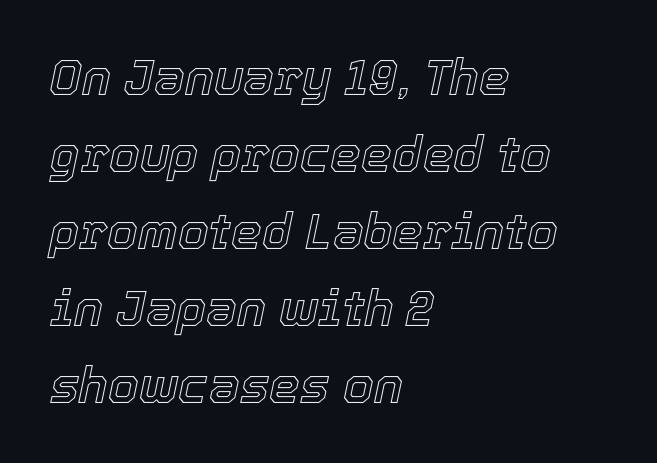
{"italic": "yes", "lean": "right", "slant_degrees": 12, "width": "normal", "x_height": "medium", "monospaced": "no", "underline": "no", "align": "left", "line_spacing": "normal", "line_spacing_ratio": 1.57, "letter_spacing": "normal", "letter_spacing_em": 0.0, "glyph_px": 49}
